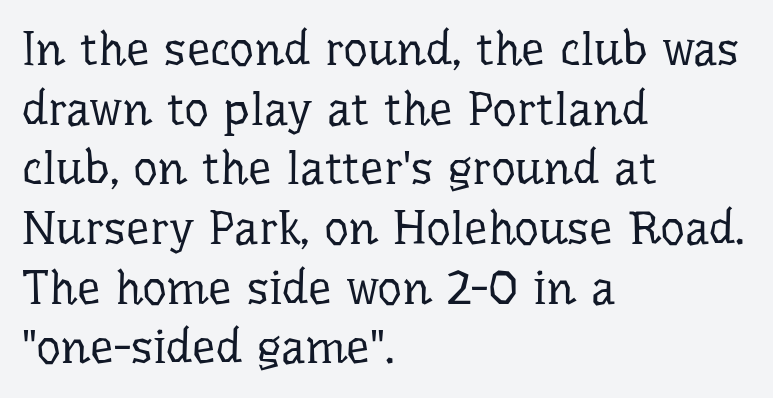
The image shows 47 px regular-weight serif type, upright; set left-aligned, normal line spacing (1.27x), normal letter spacing, not underlined; low stroke contrast and a medium x-height.
